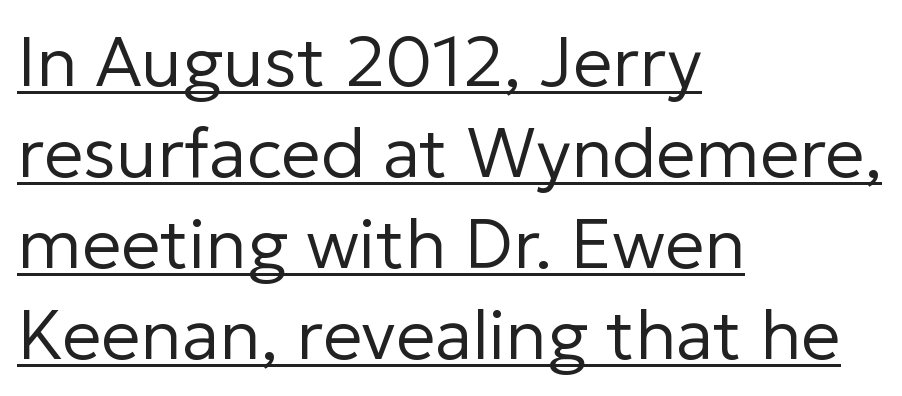
Q: Is the text bold? A: No.
Q: Is the text italic (slanted)? A: No, it is upright.
Q: Is the typeface a serif or a sans-serif typeface? A: Sans-serif.
Q: Is the text underlined? A: Yes.
Q: How is the paragraph aligned? A: Left-aligned.
Q: Is the spacing between letters normal or unusually wide? A: Normal.
Q: Is the spacing between lines tight, normal or loose? A: Normal.
Q: Width (condensed, normal, or wide)? A: Normal.
Q: Stroke contrast? A: Low.
Q: x-height? A: Medium.
Q: Monospaced? A: No.
